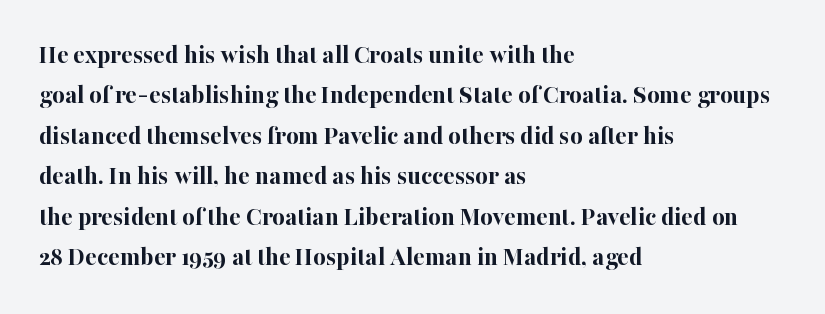
Q: Is the text bold? A: Yes.
Q: Is the text italic (slanted)? A: No, it is upright.
Q: Is the text underlined? A: No.
Q: How is the paragraph aligned? A: Left-aligned.
Q: Is the spacing between letters normal or unusually wide? A: Normal.
Q: Is the spacing between lines tight, normal or loose? A: Normal.
